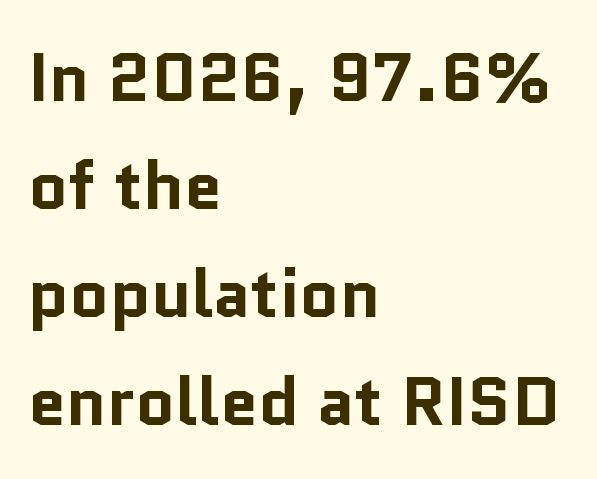
Whoever set this chose a conventional vertical rhythm. The rag falls on the right side of this text block. Is there any slant? The stems are plumb. Here the glyphs are tracked normally, forming tight word shapes. Is the type bold? Yes — the strokes are clearly thick and heavy. Bare-footed words on every line.
